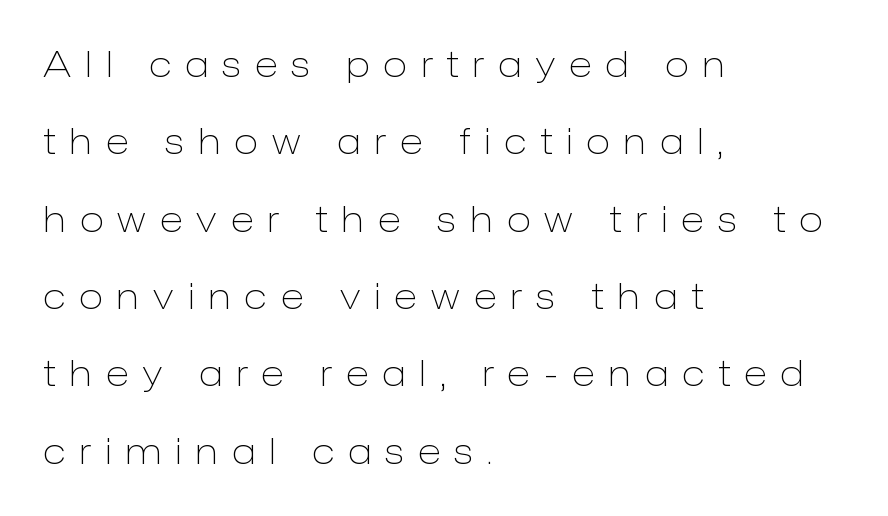
Q: Is the text bold? A: No.
Q: Is the text italic (slanted)? A: No, it is upright.
Q: Is the typeface a serif or a sans-serif typeface? A: Sans-serif.
Q: Is the text underlined? A: No.
Q: How is the paragraph aligned? A: Left-aligned.
Q: Is the spacing between letters normal or unusually wide? A: Unusually wide.
Q: Is the spacing between lines tight, normal or loose? A: Loose.
Q: Width (condensed, normal, or wide)? A: Normal.
Q: Stroke contrast? A: Low.
Q: x-height? A: Medium.
Q: Monospaced? A: No.
